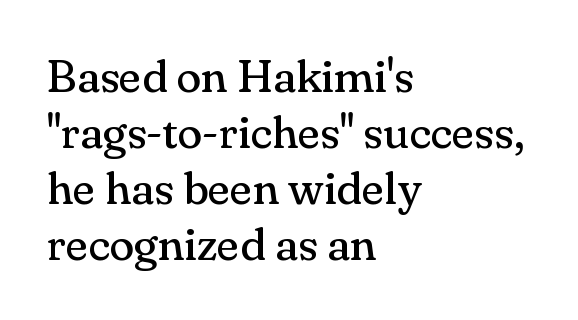
Q: Is the text bold? A: No.
Q: Is the text italic (slanted)? A: No, it is upright.
Q: Is the typeface a serif or a sans-serif typeface? A: Serif.
Q: Is the text underlined? A: No.
Q: How is the paragraph aligned? A: Left-aligned.
Q: Is the spacing between letters normal or unusually wide? A: Normal.
Q: Width (condensed, normal, or wide)? A: Normal.
Q: Stroke contrast? A: Medium.
Q: x-height? A: Small.
Q: Monospaced? A: No.
